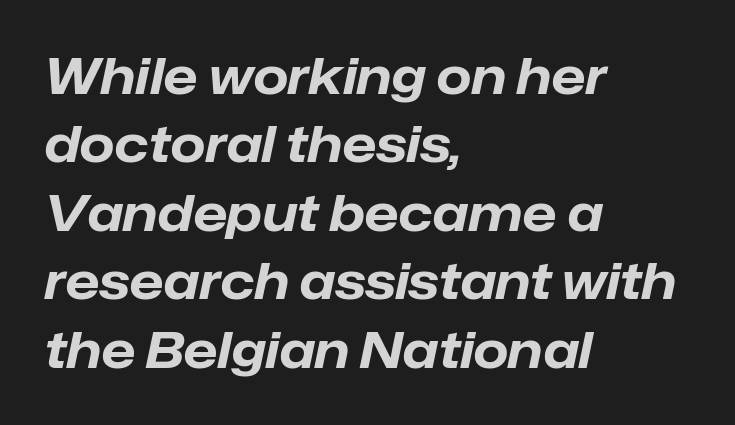
{"italic": "yes", "lean": "right", "slant_degrees": 12, "bold": "yes", "weight": "bold", "width": "normal", "stroke_contrast": "low", "x_height": "medium", "monospaced": "no", "underline": "no", "align": "left", "line_spacing": "normal", "line_spacing_ratio": 1.37, "letter_spacing": "normal", "letter_spacing_em": 0.0, "glyph_px": 50}
